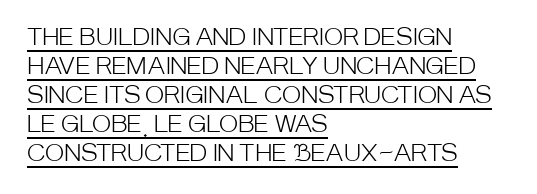
{"italic": "no", "bold": "no", "underline": "yes", "align": "left", "line_spacing": "normal", "line_spacing_ratio": 1.26, "letter_spacing": "normal", "letter_spacing_em": 0.0, "glyph_px": 23}
